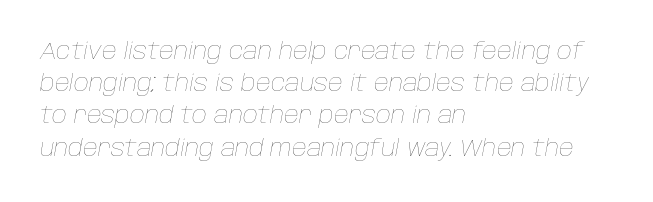
{"italic": "yes", "lean": "right", "slant_degrees": 10, "bold": "no", "underline": "no", "align": "left", "line_spacing": "normal", "line_spacing_ratio": 1.4, "letter_spacing": "normal", "letter_spacing_em": 0.0, "glyph_px": 23}
